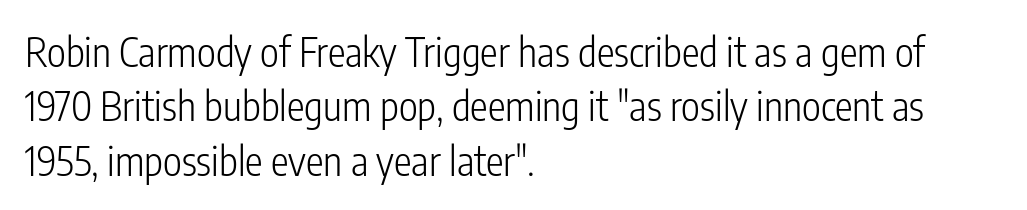
The image shows 40 px light, condensed sans-serif type, upright; set left-aligned, normal line spacing (1.36x), normal letter spacing, not underlined; low stroke contrast and a medium x-height.
